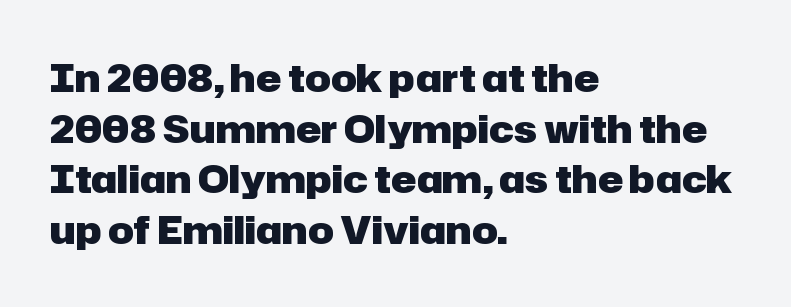
Q: Is the text bold? A: Yes.
Q: Is the text italic (slanted)? A: No, it is upright.
Q: Is the typeface a serif or a sans-serif typeface? A: Sans-serif.
Q: Is the text underlined? A: No.
Q: How is the paragraph aligned? A: Left-aligned.
Q: Is the spacing between letters normal or unusually wide? A: Normal.
Q: Is the spacing between lines tight, normal or loose? A: Normal.
Q: Width (condensed, normal, or wide)? A: Normal.
Q: Stroke contrast? A: Low.
Q: x-height? A: Medium.
Q: Monospaced? A: No.
